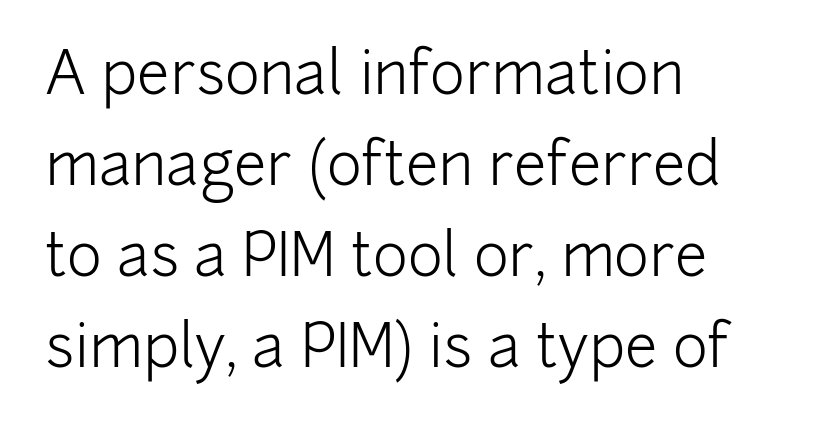
Q: Is the text bold? A: No.
Q: Is the text italic (slanted)? A: No, it is upright.
Q: Is the typeface a serif or a sans-serif typeface? A: Sans-serif.
Q: Is the text underlined? A: No.
Q: How is the paragraph aligned? A: Left-aligned.
Q: Is the spacing between letters normal or unusually wide? A: Normal.
Q: Is the spacing between lines tight, normal or loose? A: Normal.
Q: Width (condensed, normal, or wide)? A: Normal.
Q: Stroke contrast? A: Low.
Q: x-height? A: Medium.
Q: Monospaced? A: No.
